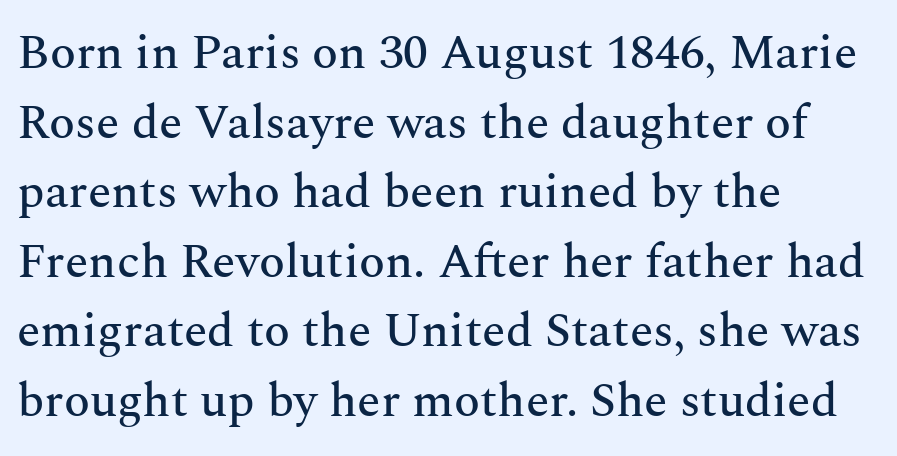
The lettering holds an erect, upright posture throughout. A bare baseline throughout the passage. You could not count columns in this text — the font is proportionally spaced. Caption: standard tracking, unaltered. These lines stack with their left ends in a neat column. Whoever set this chose a conventional vertical rhythm.
